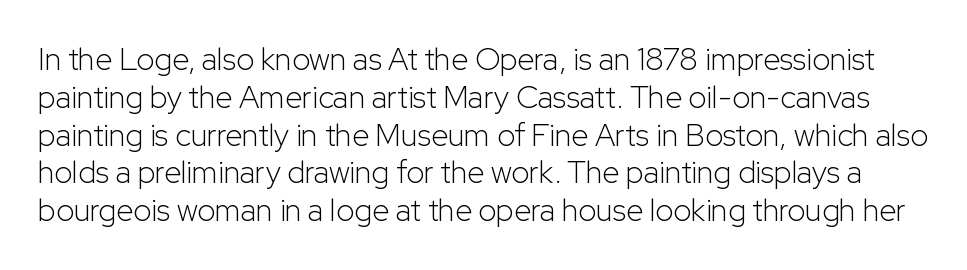
Each word holds together tightly as a unit, with standard inter-letter gaps. The typography opts for an upright posture over an oblique one. Check under the words: just untouched page. Caption: face not bold, strokes unweighted. These lines are composed in type without serifs. Varying glyph widths throughout — classic text-font behaviour.
